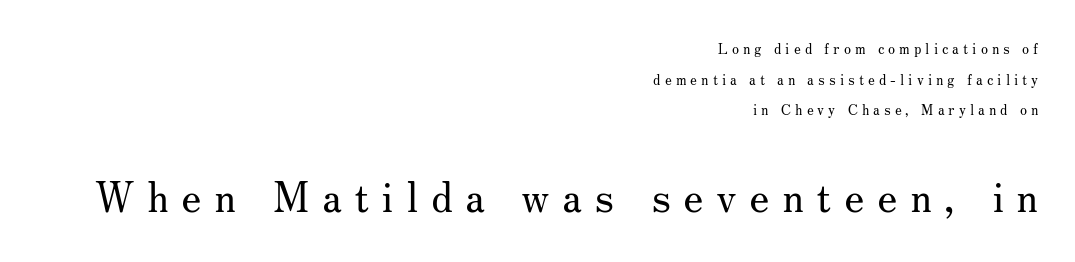
{"serif": "yes", "italic": "no", "bold": "no", "weight": "regular", "width": "normal", "stroke_contrast": "medium", "x_height": "small", "monospaced": "no", "underline": "no", "align": "right", "line_spacing": "loose", "line_spacing_ratio": 2.19, "letter_spacing": "wide", "letter_spacing_em": 0.3, "larger_block": "second", "size_ratio": 3.0, "glyph_px": 42}
